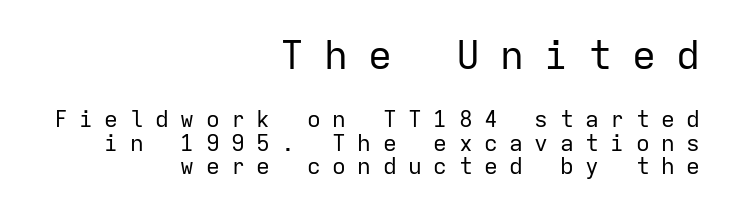
{"serif": "no", "italic": "no", "bold": "no", "weight": "regular", "width": "normal", "stroke_contrast": "low", "x_height": "medium", "monospaced": "yes", "underline": "no", "align": "right", "line_spacing": "tight", "line_spacing_ratio": 1.04, "letter_spacing": "wide", "letter_spacing_em": 0.5, "larger_block": "first", "size_ratio": 1.74, "glyph_px": 40}
